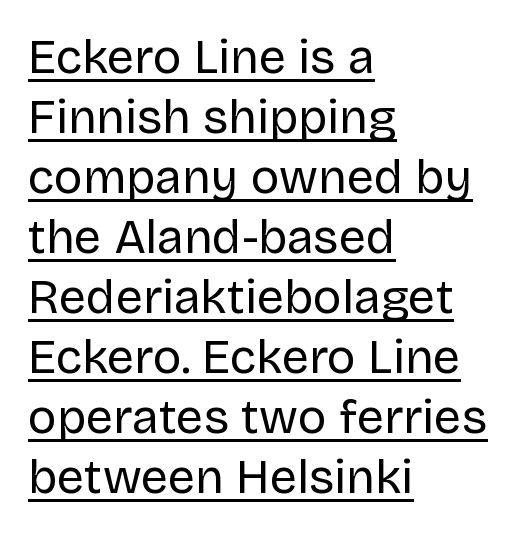
Here the glyphs are tracked normally, forming tight word shapes. The font sits on the lighter half of the weight spectrum, regular included. The passage shown is underscored from start to finish. Type style note: lacks serifs. Vertical spacing — default. Posture: vertical.
